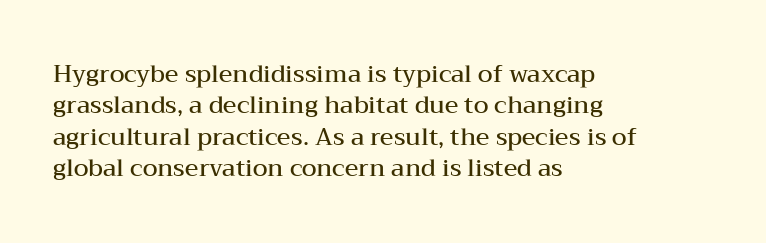
Students, this is semibold: more ink than regular, less than bold. Descender tails drop into unmarked territory. Reading down the block, your eye returns to a fixed left position each line. Do the letters lean? They stand straight. The space between consecutive lines is moderate.
